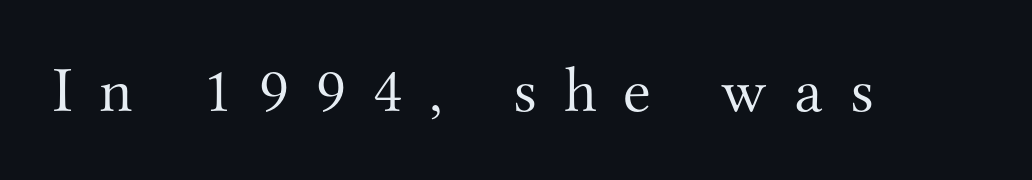
{"serif": "yes", "italic": "no", "bold": "no", "weight": "light", "width": "normal", "stroke_contrast": "medium", "x_height": "small", "monospaced": "no", "underline": "no", "letter_spacing": "wide", "letter_spacing_em": 0.42, "glyph_px": 64}
